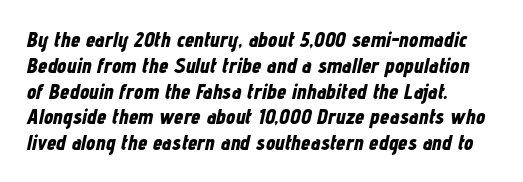
Notice how the stems are inclined rather than vertical — that's the hallmark of italics. As a designer I'd log this as weight 700, bold. Students, note that the glyphs here touch the page at normal intervals. The compositor pushed each line to the left boundary.
